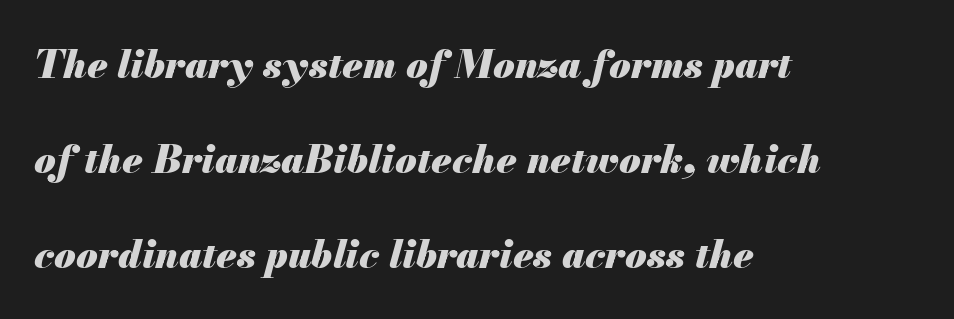
{"italic": "yes", "lean": "right", "slant_degrees": 13, "bold": "yes", "weight": "heavy", "width": "normal", "stroke_contrast": "medium", "x_height": "small", "monospaced": "no", "underline": "no", "align": "left", "line_spacing": "loose", "line_spacing_ratio": 2.44, "letter_spacing": "normal", "letter_spacing_em": 0.0, "glyph_px": 39}
